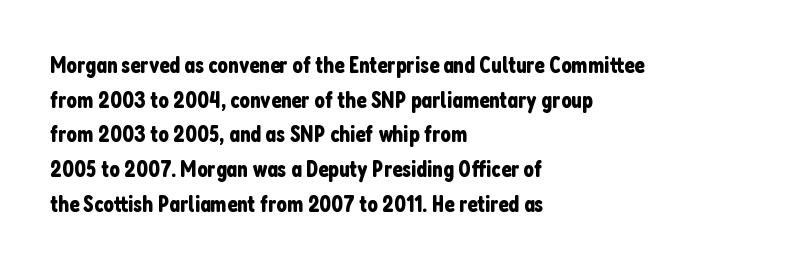
Q: Is the text italic (slanted)? A: No, it is upright.
Q: Is the text underlined? A: No.
Q: How is the paragraph aligned? A: Left-aligned.
Q: Is the spacing between letters normal or unusually wide? A: Normal.
Q: Is the spacing between lines tight, normal or loose? A: Normal.
